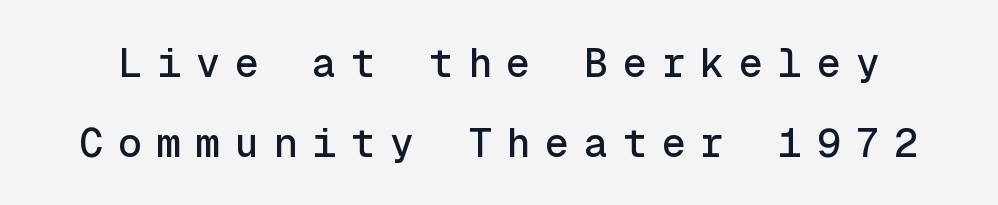
The image shows 40 px sans-serif type, upright, monospaced; set loose line spacing (2.0x), unusually wide letter spacing (+0.37 em), not underlined; a medium x-height.
